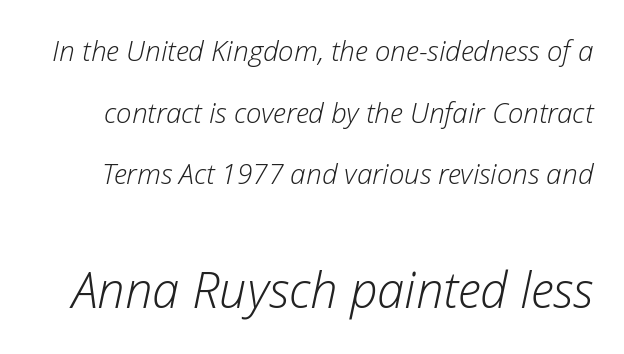
The image shows 49 px light type, italic (leaning right); set loose line spacing (2.2x), normal letter spacing, not underlined; the second (bottom) block is 1.75x larger; low stroke contrast and a medium x-height.
